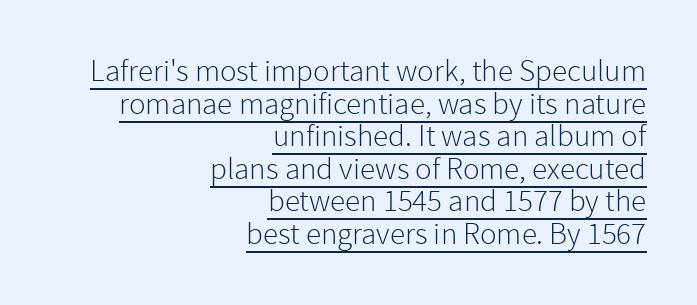
The image shows 31 px light sans-serif type, upright; set right-aligned, tight line spacing (1.05x), normal letter spacing, underlined; low stroke contrast and a medium x-height.
